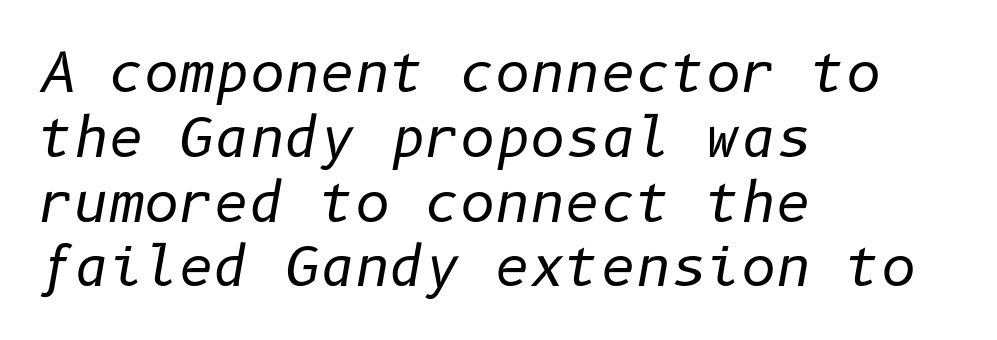
The image shows 54 px regular-weight type, italic (leaning right); set left-aligned, line spacing 1.2x, normal letter spacing, not underlined; low stroke contrast and a medium x-height.
